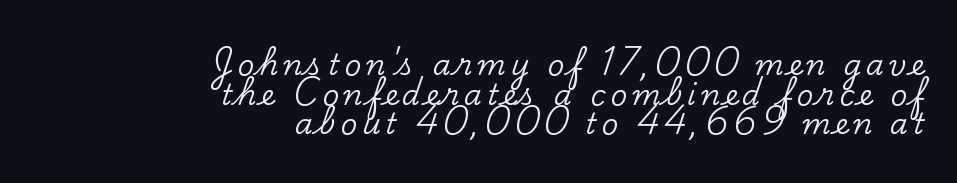
{"serif": "yes", "width": "normal", "stroke_contrast": "low", "x_height": "small", "monospaced": "no", "underline": "no", "align": "right", "line_spacing": "tight", "line_spacing_ratio": 1.02, "glyph_px": 29}
